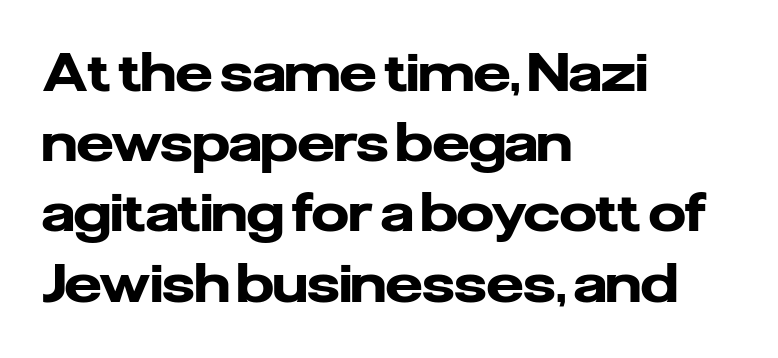
The image shows 52 px heavy sans-serif type, upright; set left-aligned, normal line spacing (1.35x), normal letter spacing, not underlined; low stroke contrast and a medium x-height.
